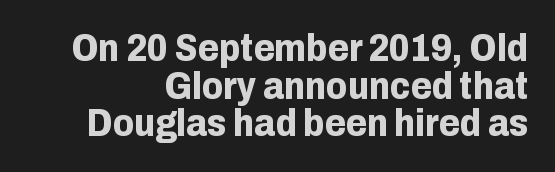
{"serif": "no", "italic": "no", "bold": "yes", "weight": "bold", "width": "normal", "stroke_contrast": "low", "x_height": "medium", "monospaced": "no", "underline": "no", "align": "right", "line_spacing": "tight", "line_spacing_ratio": 0.99, "letter_spacing": "normal", "letter_spacing_em": 0.0, "glyph_px": 38}
